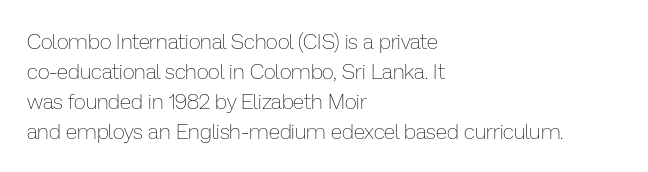
Compared with typical body copy, the letter spacing here is the same. The text block is weighted toward the left margin, trailing off unevenly rightward. The foot of each line stays bare and open. Evenly set lines give the paragraph a standard silhouette. Stroke thickness stays within the range of a standard reading face or lighter.
